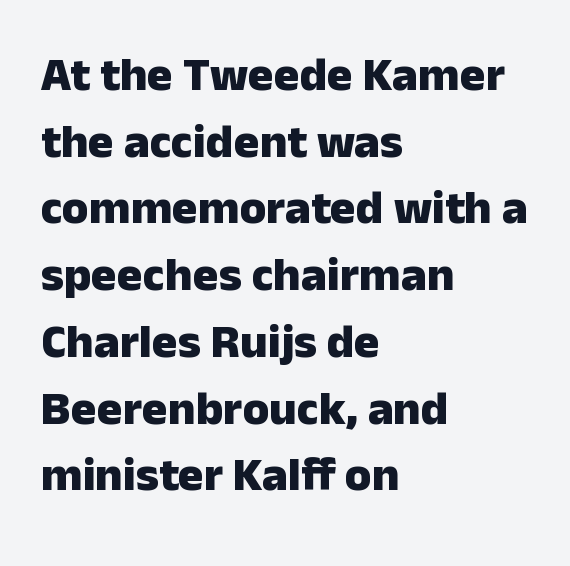
{"serif": "no", "italic": "no", "bold": "yes", "weight": "heavy", "width": "normal", "stroke_contrast": "low", "x_height": "medium", "monospaced": "no", "underline": "no", "align": "left", "line_spacing": "normal", "line_spacing_ratio": 1.39, "letter_spacing": "normal", "letter_spacing_em": 0.0, "glyph_px": 48}
